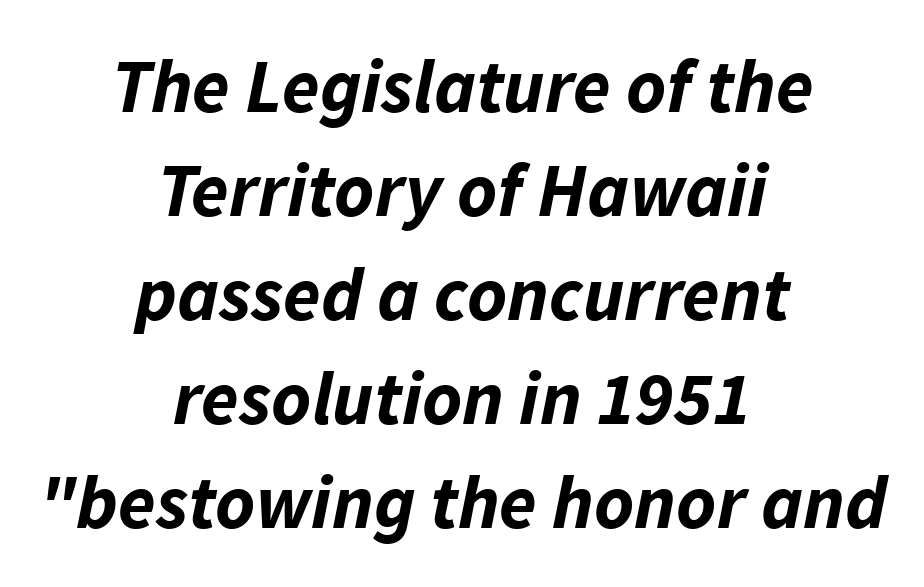
{"italic": "yes", "lean": "right", "slant_degrees": 11, "bold": "yes", "weight": "bold", "width": "normal", "stroke_contrast": "low", "x_height": "medium", "monospaced": "no", "underline": "no", "align": "center", "line_spacing": "normal", "line_spacing_ratio": 1.37, "letter_spacing": "normal", "letter_spacing_em": 0.0, "glyph_px": 76}
